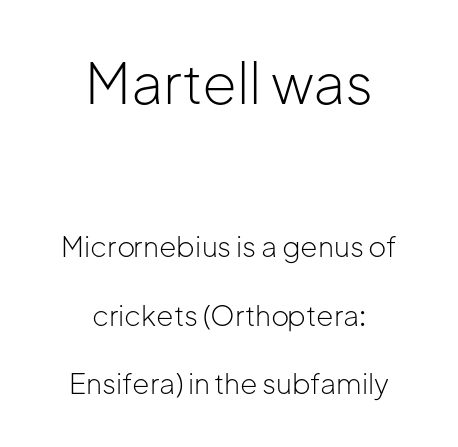
Style check: upright. Interline gaps are noticeably wide in this sample. The emphasis by scale lands on block number one, above. Observe the absence of serifs on each vertical stroke in this sample. Here the glyphs are tracked normally, forming tight word shapes. The glyphs are unaccompanied by any horizontal stroke below them.
